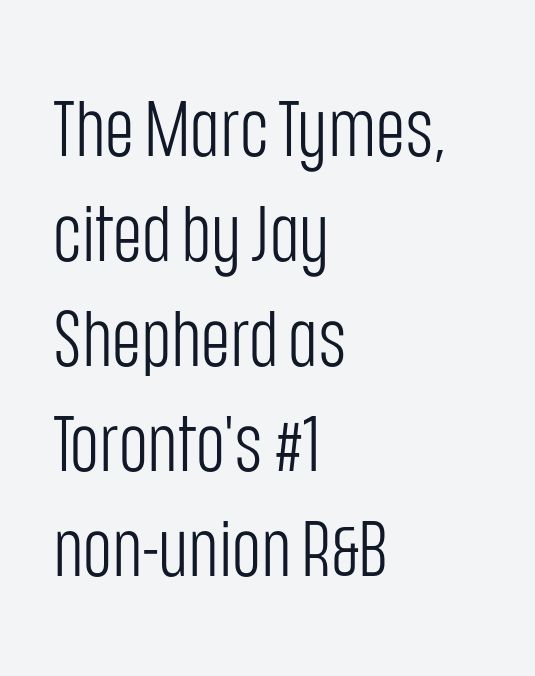
One glance says typical: line gaps are just what's usual. Stroke mass is kept to a normal reading level or below. Tracking value appears to be zero — textbook default spacing. Just letters on the line, the space beneath them empty. Teacher's note: observe the even left margin — that is flush-left alignment. This sample has the flowing, uneven cadence of proportional lettering.
